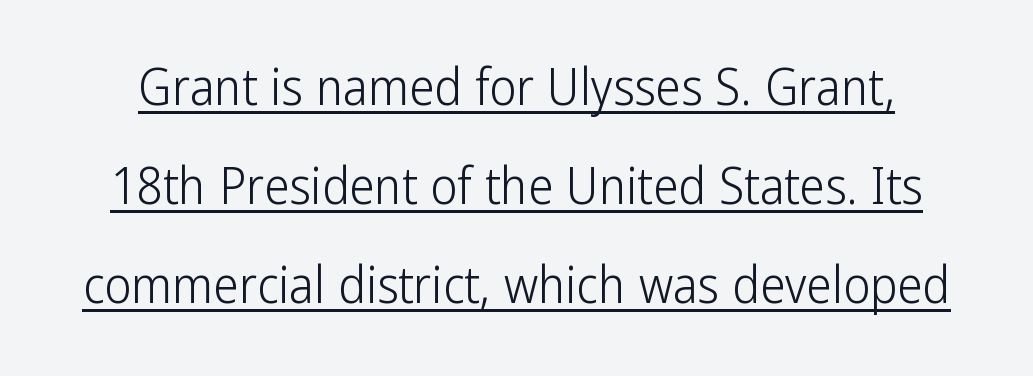
These lines were composed using upright roman letters. This block would shrink considerably if given ordinary leading; it's expanded now. These lines are composed in type without serifs. Each word holds together tightly as a unit, with standard inter-letter gaps.
